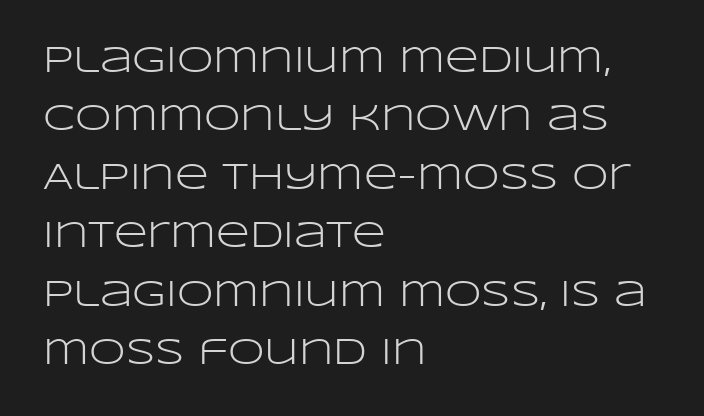
The letters look calm and open, with moderate or lighter stems. The passage shown is typeset with a sans-serif family. Character widths vary here, with narrow letters taking less room than wide ones. Left-aligned paragraph, ragged on the right. There is no visible air inserted between adjacent glyphs. Does the lettering tilt? It doesn't — this is upright.
